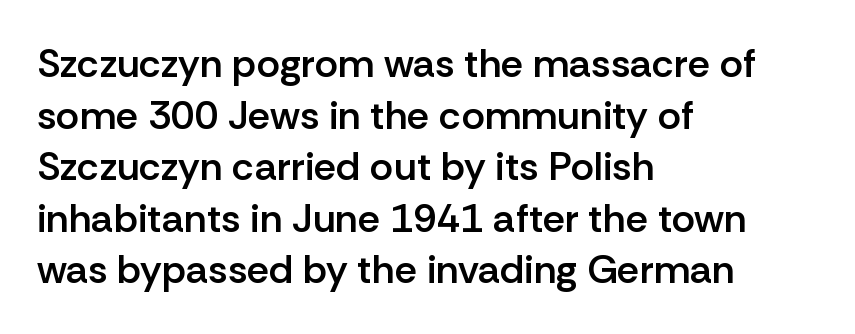
{"serif": "no", "italic": "no", "bold": "semi", "weight": "semibold", "width": "normal", "stroke_contrast": "low", "x_height": "medium", "monospaced": "no", "underline": "no", "align": "left", "line_spacing": "normal", "line_spacing_ratio": 1.29, "letter_spacing": "normal", "letter_spacing_em": 0.0, "glyph_px": 40}
